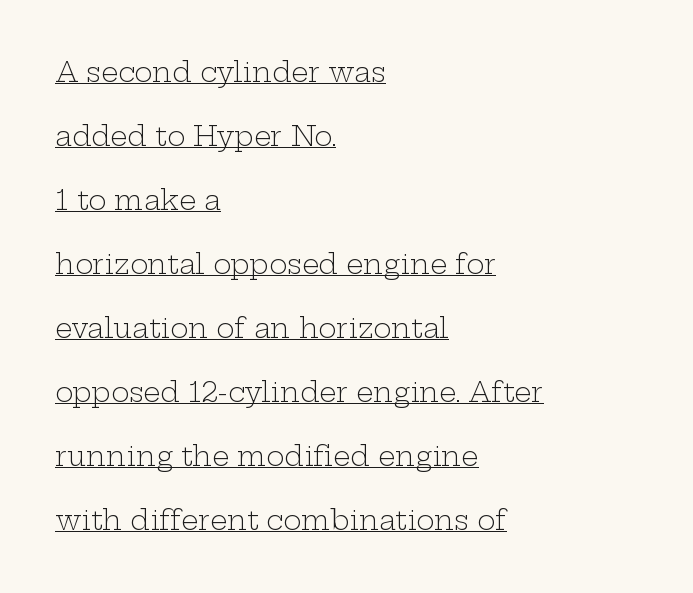
Q: Is the text bold? A: No.
Q: Is the text italic (slanted)? A: No, it is upright.
Q: Is the text underlined? A: Yes.
Q: How is the paragraph aligned? A: Left-aligned.
Q: Is the spacing between letters normal or unusually wide? A: Normal.
Q: Is the spacing between lines tight, normal or loose? A: Loose.
